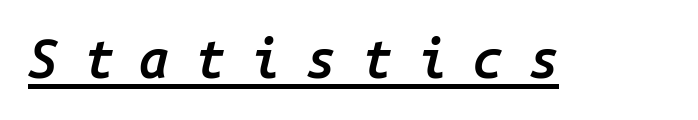
Looks like terminal output: every glyph gets an equal slot. Bold? Not quite — semibold, heavier than regular but stopping short. If you drew a line through each stem, it would be angled. The letters are spread apart with noticeably loose tracking.
